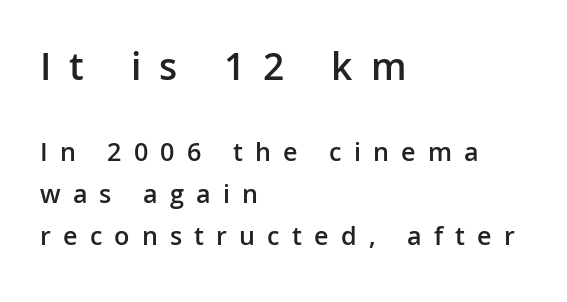
Q: Is the text bold? A: Semi-bold.
Q: Is the text italic (slanted)? A: No, it is upright.
Q: Is the typeface a serif or a sans-serif typeface? A: Sans-serif.
Q: Is the text underlined? A: No.
Q: How is the paragraph aligned? A: Left-aligned.
Q: Is the spacing between letters normal or unusually wide? A: Unusually wide.
Q: Is the spacing between lines tight, normal or loose? A: Normal.
Q: Which block of text is set in a larger size, the first (top) or the second (bottom)? A: The first (top) one.
Q: Width (condensed, normal, or wide)? A: Normal.
Q: Stroke contrast? A: Low.
Q: x-height? A: Medium.
Q: Monospaced? A: No.
